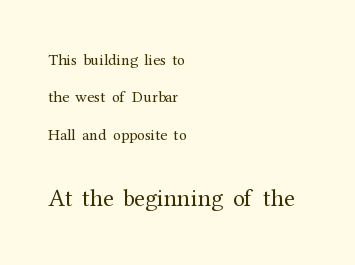
The image shows 24 px text type, upright; set left-aligned, loose line spacing (2.34x), normal letter spacing, not underlined; the second (bottom) block is 1.5x larger.
